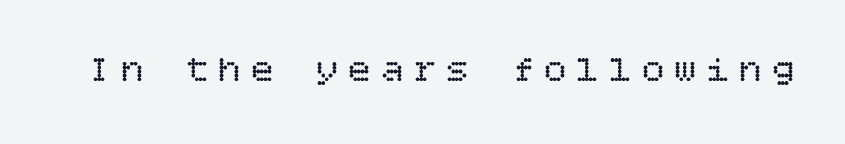
The image shows 37 px regular-weight type, upright; set unusually wide letter spacing (+0.28 em), not underlined; low stroke contrast and a large x-height.
